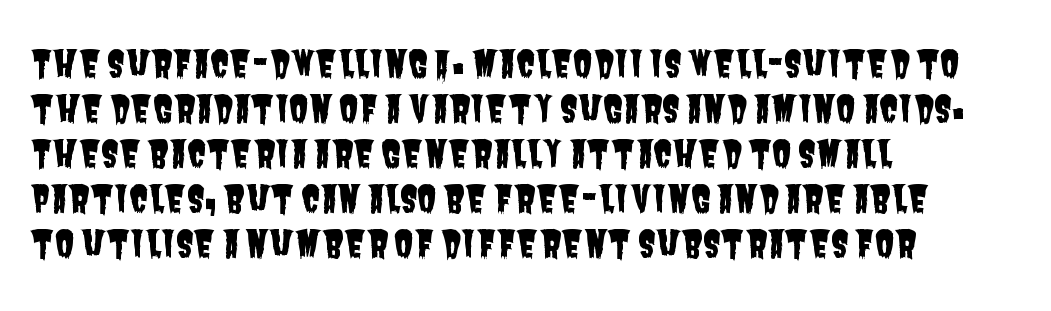
The line-height multiplier appears to be the usual default. These lines are rendered in a variable-pitch font. There is no visible air inserted between adjacent glyphs. A classic flush-left, rag-right setting is used for this passage. Regarding serifs, this sample does without them.
